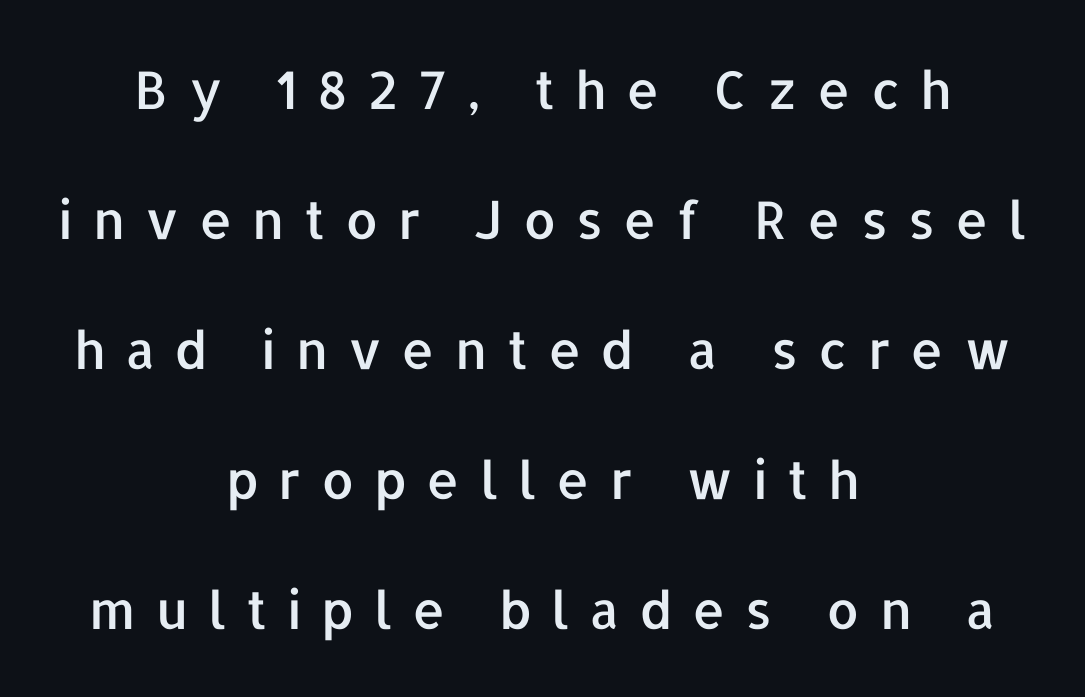
{"serif": "no", "italic": "no", "width": "normal", "stroke_contrast": "low", "x_height": "medium", "monospaced": "no", "underline": "no", "align": "center", "line_spacing": "loose", "line_spacing_ratio": 2.5, "letter_spacing": "wide", "letter_spacing_em": 0.38, "glyph_px": 52}
